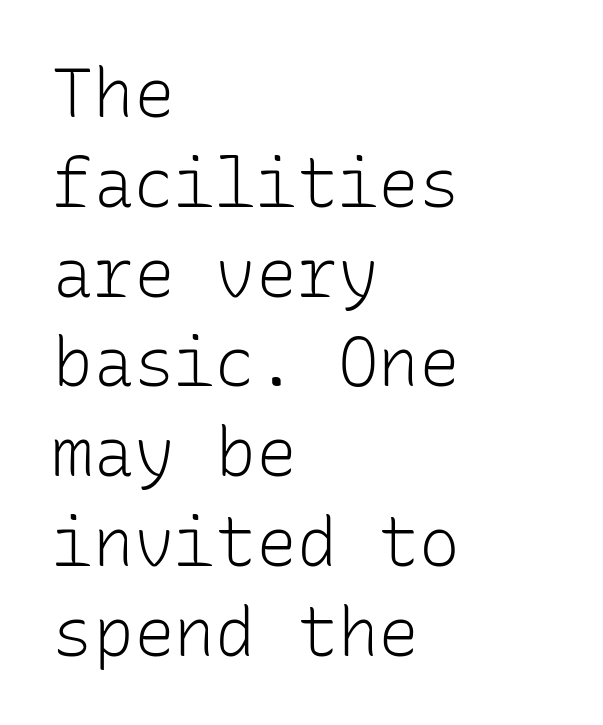
{"serif": "no", "italic": "no", "bold": "no", "weight": "light", "width": "normal", "stroke_contrast": "low", "x_height": "medium", "monospaced": "yes", "underline": "no", "align": "left", "line_spacing": "normal", "line_spacing_ratio": 1.32, "letter_spacing": "normal", "letter_spacing_em": 0.0, "glyph_px": 68}
